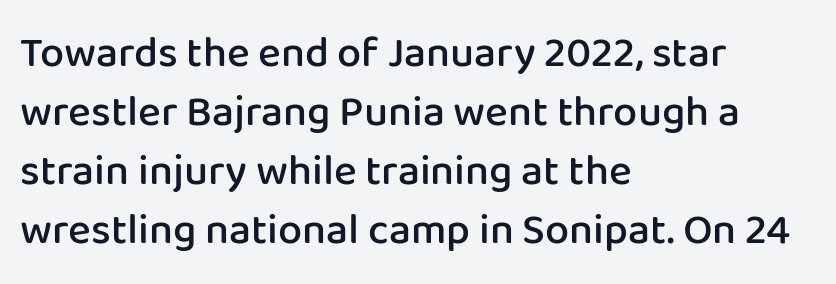
{"serif": "no", "italic": "no", "bold": "semi", "weight": "semibold", "width": "normal", "stroke_contrast": "low", "x_height": "medium", "monospaced": "no", "underline": "no", "align": "left", "line_spacing": "normal", "line_spacing_ratio": 1.37, "letter_spacing": "normal", "letter_spacing_em": 0.0, "glyph_px": 43}
